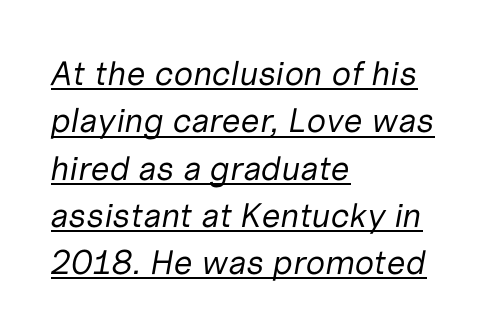
{"italic": "yes", "lean": "right", "slant_degrees": 10, "bold": "no", "weight": "regular", "width": "normal", "stroke_contrast": "low", "x_height": "medium", "monospaced": "no", "underline": "yes", "align": "left", "line_spacing": "normal", "line_spacing_ratio": 1.39, "letter_spacing": "normal", "letter_spacing_em": 0.0, "glyph_px": 34}
